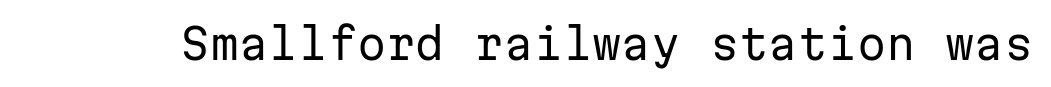
Q: Is the text bold? A: No.
Q: Is the text italic (slanted)? A: No, it is upright.
Q: Is the typeface a serif or a sans-serif typeface? A: Sans-serif.
Q: Is the text underlined? A: No.
Q: Is the spacing between letters normal or unusually wide? A: Normal.
Q: Width (condensed, normal, or wide)? A: Normal.
Q: Stroke contrast? A: Low.
Q: x-height? A: Medium.
Q: Monospaced? A: Yes.
